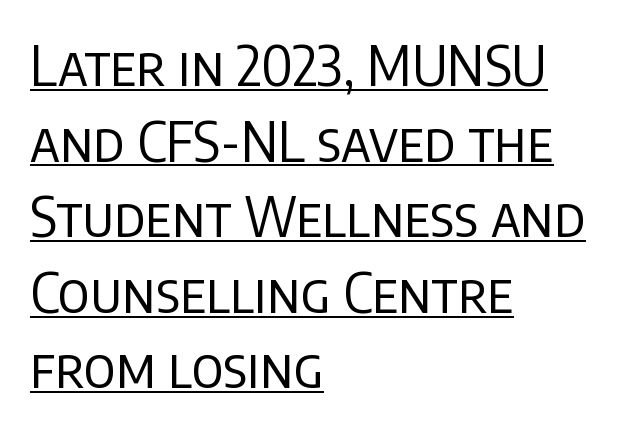
The image shows 54 px regular-weight sans-serif type, upright; set left-aligned, normal line spacing (1.4x), normal letter spacing, underlined; low stroke contrast and a large x-height.
